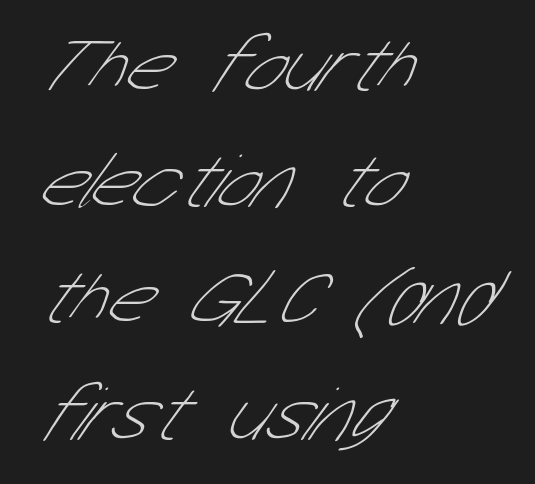
{"serif": "no", "bold": "no", "weight": "thin", "width": "condensed", "stroke_contrast": "low", "x_height": "medium", "monospaced": "no", "underline": "no", "align": "left", "line_spacing": "normal", "line_spacing_ratio": 1.49, "letter_spacing": "normal", "letter_spacing_em": 0.0, "glyph_px": 78}
